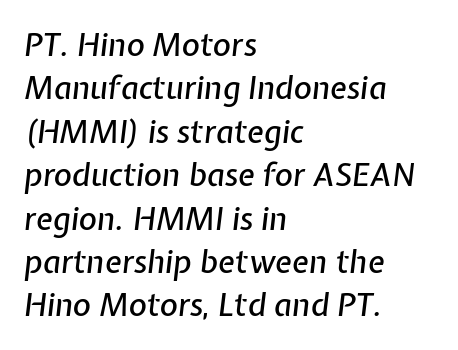
The image shows 31 px text type, italic (leaning right); set left-aligned, normal line spacing (1.4x), normal letter spacing, not underlined; low stroke contrast and a medium x-height.
